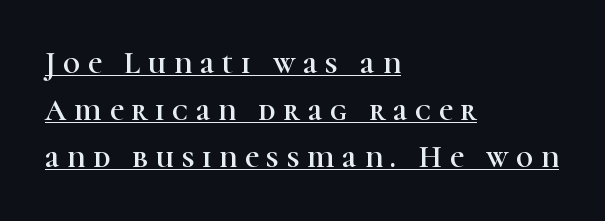
{"serif": "yes", "italic": "no", "width": "normal", "stroke_contrast": "high", "x_height": "medium", "monospaced": "no", "underline": "yes", "align": "left", "line_spacing": "normal", "line_spacing_ratio": 1.56, "letter_spacing": "wide", "letter_spacing_em": 0.26, "glyph_px": 30}
